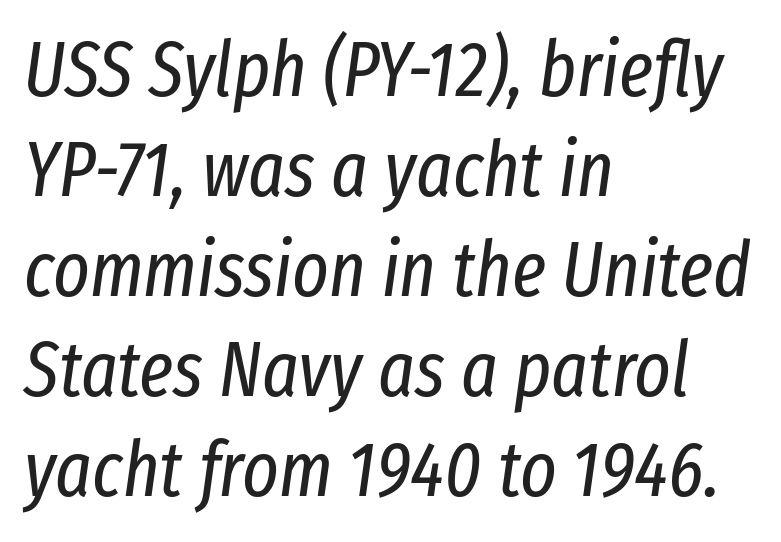
Q: Is the text bold? A: No.
Q: Is the text italic (slanted)? A: Yes, it leans right by about 8 degrees.
Q: Is the text underlined? A: No.
Q: How is the paragraph aligned? A: Left-aligned.
Q: Is the spacing between letters normal or unusually wide? A: Normal.
Q: Is the spacing between lines tight, normal or loose? A: Normal.
Q: Width (condensed, normal, or wide)? A: Condensed.
Q: Stroke contrast? A: Low.
Q: x-height? A: Medium.
Q: Monospaced? A: No.
